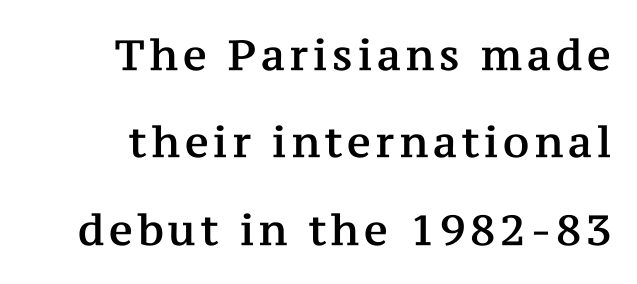
Q: Is the text italic (slanted)? A: No, it is upright.
Q: Is the typeface a serif or a sans-serif typeface? A: Serif.
Q: Is the text underlined? A: No.
Q: How is the paragraph aligned? A: Right-aligned.
Q: Is the spacing between lines tight, normal or loose? A: Loose.
Q: Width (condensed, normal, or wide)? A: Normal.
Q: Stroke contrast? A: Medium.
Q: x-height? A: Medium.
Q: Monospaced? A: No.
